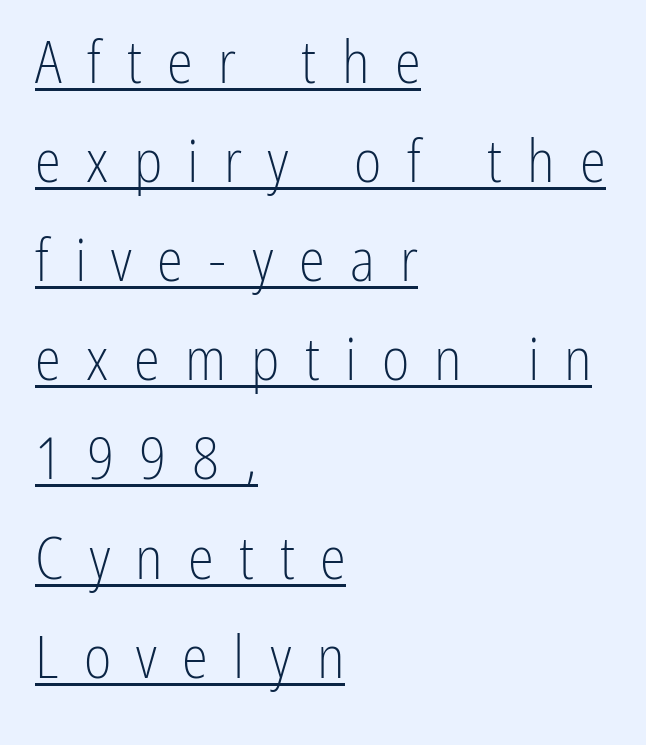
Q: Is the text bold? A: No.
Q: Is the text italic (slanted)? A: No, it is upright.
Q: Is the typeface a serif or a sans-serif typeface? A: Sans-serif.
Q: Is the text underlined? A: Yes.
Q: How is the paragraph aligned? A: Left-aligned.
Q: Is the spacing between letters normal or unusually wide? A: Unusually wide.
Q: Is the spacing between lines tight, normal or loose? A: Normal.
Q: Width (condensed, normal, or wide)? A: Condensed.
Q: Stroke contrast? A: Low.
Q: x-height? A: Medium.
Q: Monospaced? A: No.
